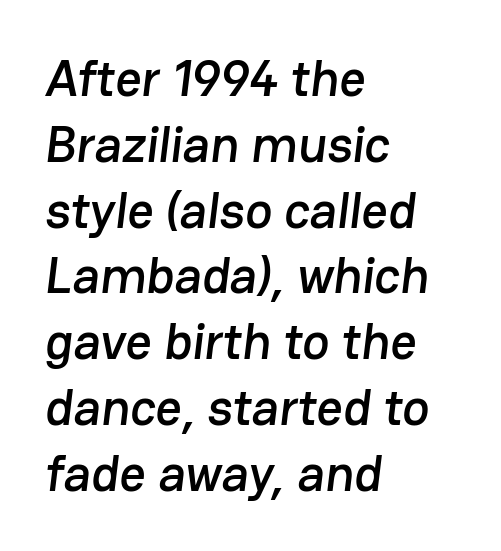
{"serif": "no", "width": "normal", "stroke_contrast": "low", "x_height": "medium", "monospaced": "no", "underline": "no", "align": "left", "line_spacing": "normal", "line_spacing_ratio": 1.29, "letter_spacing": "normal", "letter_spacing_em": 0.0, "glyph_px": 51}
